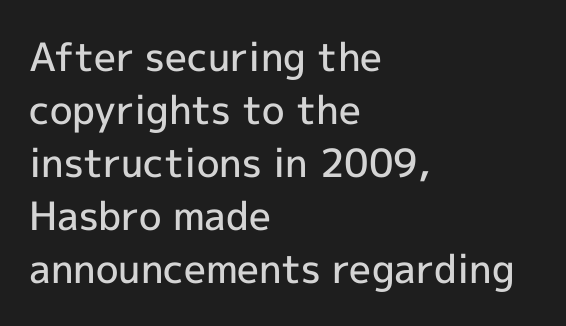
The image shows 39 px semibold sans-serif type, upright; set left-aligned, normal line spacing (1.36x), normal letter spacing, not underlined; a medium x-height.
